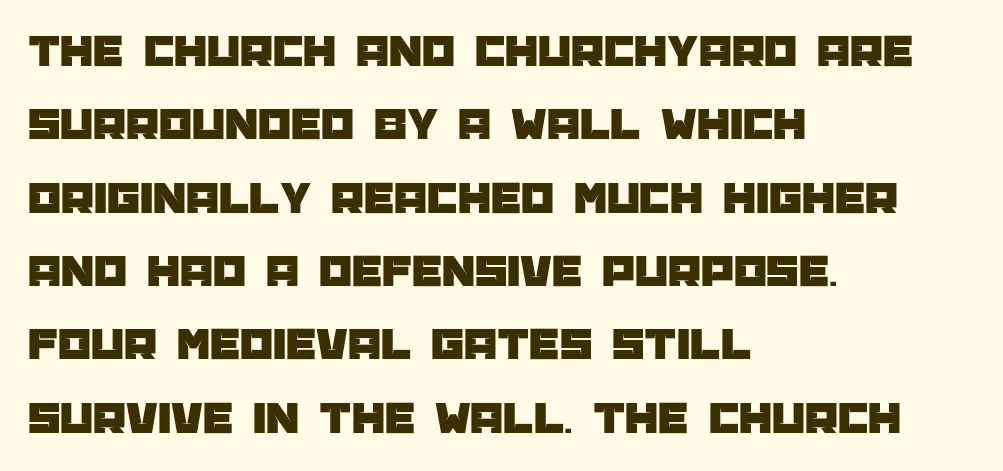
Layout note: lines flush left. Check where the strokes stop: nothing finishes them off — pure sans. A normal amount of white space separates one row of letters from the next. Just letters on the line, the space beneath them empty. The line texture is even and compact thanks to regular tracking. Varying glyph widths throughout — classic text-font behaviour.
